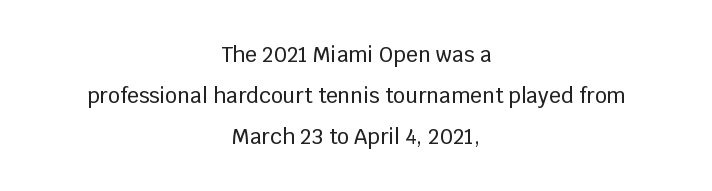
{"italic": "no", "underline": "no", "align": "center", "line_spacing": "loose", "line_spacing_ratio": 1.95, "letter_spacing": "normal", "letter_spacing_em": 0.0, "glyph_px": 21}
